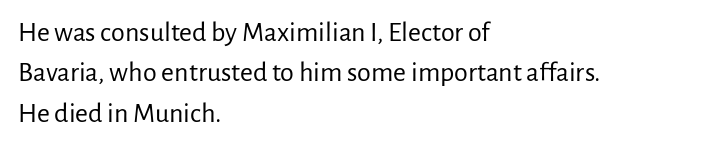
The image shows 28 px regular-weight sans-serif type, upright; set left-aligned, normal line spacing (1.44x), normal letter spacing, not underlined; low stroke contrast and a medium x-height.
